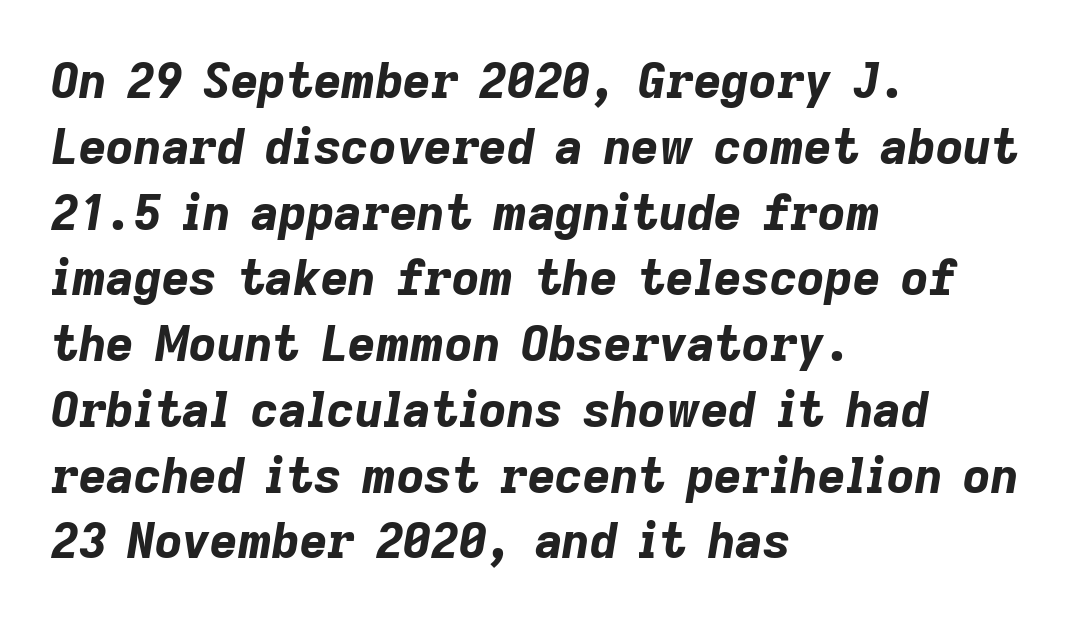
Think of a printed novel: that variable character pitch is what you see here. Only glyphs here, with clear space below each row. Regular leading. The passage shown is emphatically bold. One-word summary of the alignment: left. Observe the ordinary spacing: letters are neighbours, not strangers.
